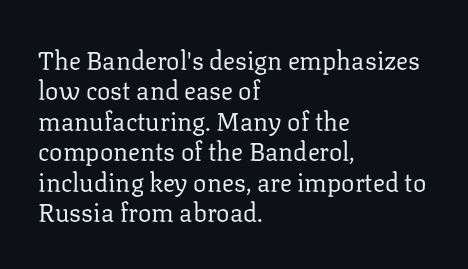
{"italic": "no", "bold": "no", "underline": "no", "align": "left", "line_spacing_ratio": 1.22, "letter_spacing": "normal", "letter_spacing_em": 0.0, "glyph_px": 25}
